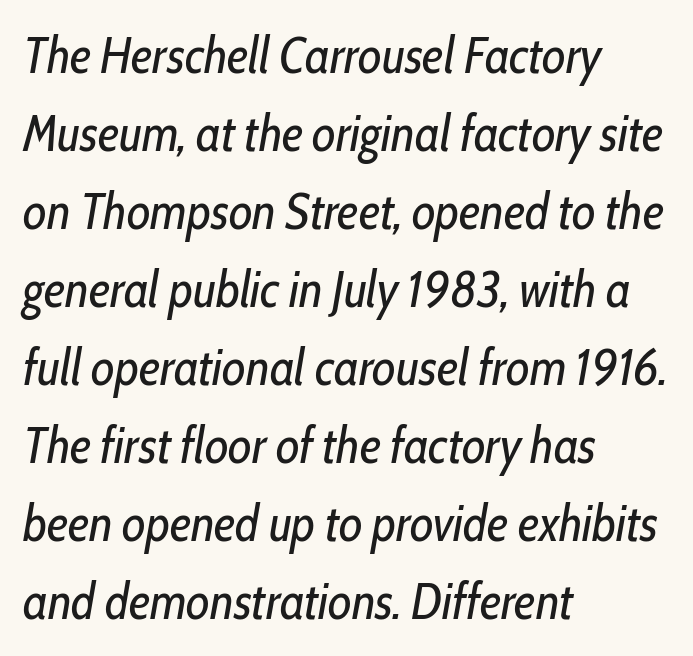
Rendered with sloped, italic letterforms. Between one letter and the next there's only the usual sliver of space. Glance below the letters and you will spot only blank space. The strokes carry an ordinary text weight at most.
